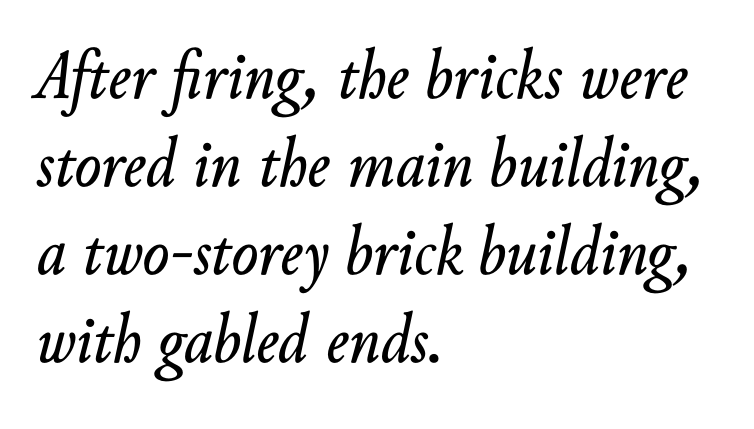
The image shows 71 px text type, italic (leaning right); set left-aligned, line spacing 1.24x, normal letter spacing, not underlined; low stroke contrast and a small x-height.
